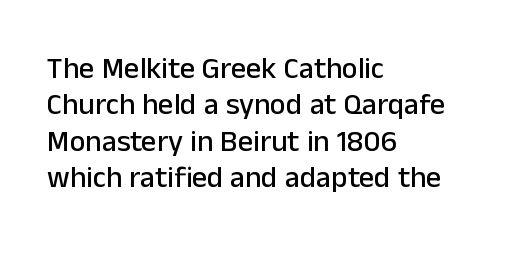
The image shows 30 px sans-serif type, upright; set left-aligned, line spacing 1.21x, normal letter spacing, not underlined; low stroke contrast and a medium x-height.
